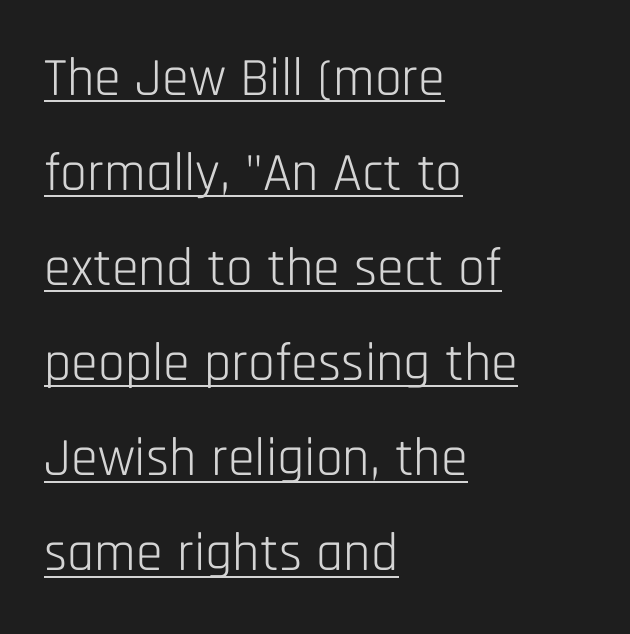
The image shows 54 px light, condensed sans-serif type, upright; set left-aligned, line spacing 1.76x, normal letter spacing, underlined; low stroke contrast and a large x-height.
